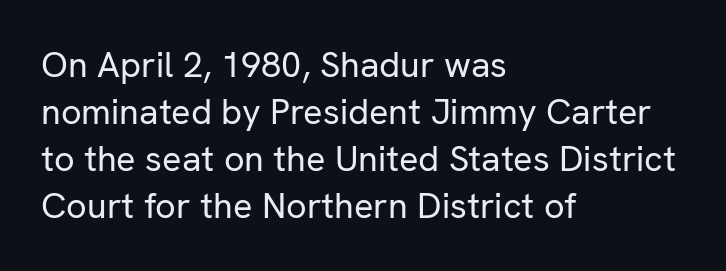
What stands out about the letter spacing? Nothing — it is the standard amount. This rendering features lettering with no underline. Regarding serifs, this sample does without them. Spacing verdict: proportional, widths tailored to each character. Do the letters lean? They stand straight.
